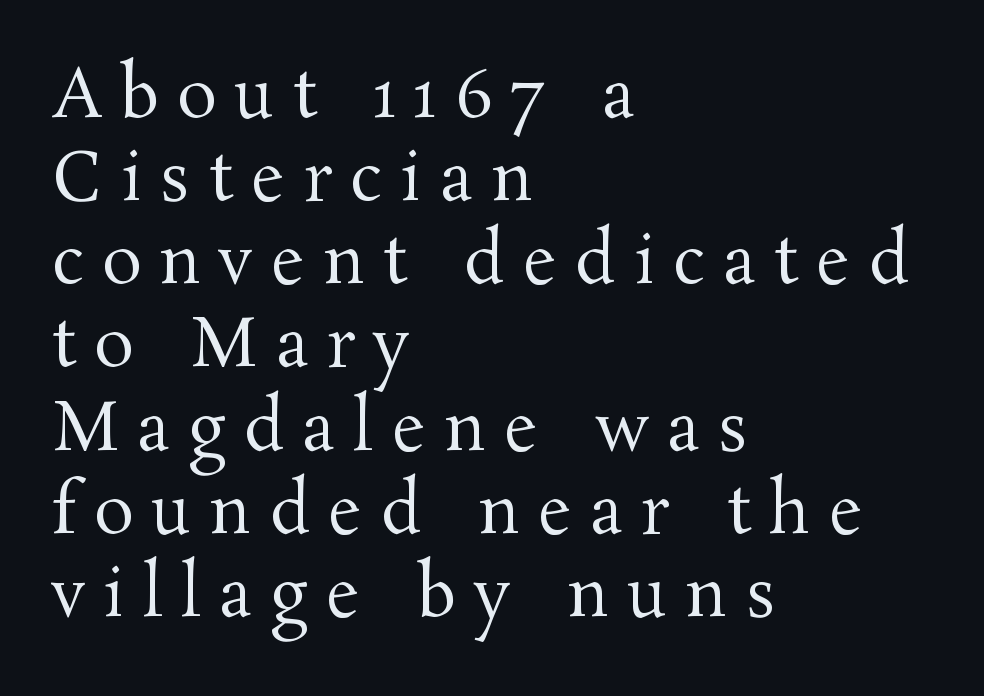
{"serif": "yes", "italic": "no", "bold": "no", "weight": "regular", "width": "normal", "stroke_contrast": "medium", "x_height": "medium", "monospaced": "no", "underline": "no", "align": "left", "line_spacing": "normal", "line_spacing_ratio": 1.26, "letter_spacing": "wide", "letter_spacing_em": 0.28, "glyph_px": 66}
